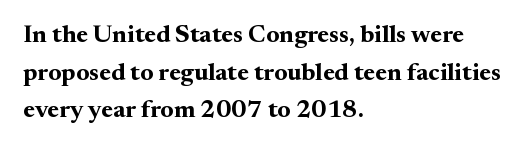
{"italic": "no", "bold": "yes", "underline": "no", "align": "left", "line_spacing": "normal", "line_spacing_ratio": 1.51, "letter_spacing": "normal", "letter_spacing_em": 0.0, "glyph_px": 25}
